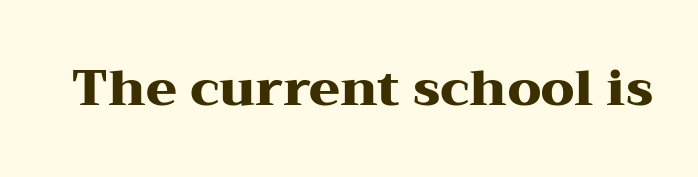
The image shows 50 px heavy, wide serif type, upright; set normal letter spacing, not underlined; medium stroke contrast and a medium x-height.
